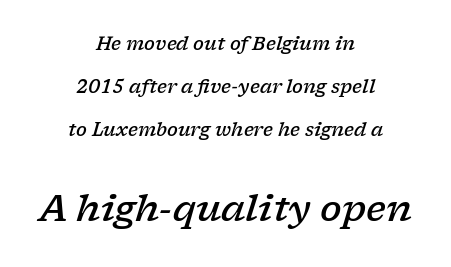
Q: Is the text bold? A: Semi-bold.
Q: Is the text italic (slanted)? A: Yes, it leans right by about 17 degrees.
Q: Is the typeface a serif or a sans-serif typeface? A: Serif.
Q: Is the text underlined? A: No.
Q: How is the paragraph aligned? A: Centered.
Q: Is the spacing between letters normal or unusually wide? A: Normal.
Q: Is the spacing between lines tight, normal or loose? A: Loose.
Q: Which block of text is set in a larger size, the first (top) or the second (bottom)? A: The second (bottom) one.
Q: Width (condensed, normal, or wide)? A: Wide.
Q: Stroke contrast? A: Low.
Q: x-height? A: Medium.
Q: Monospaced? A: No.
